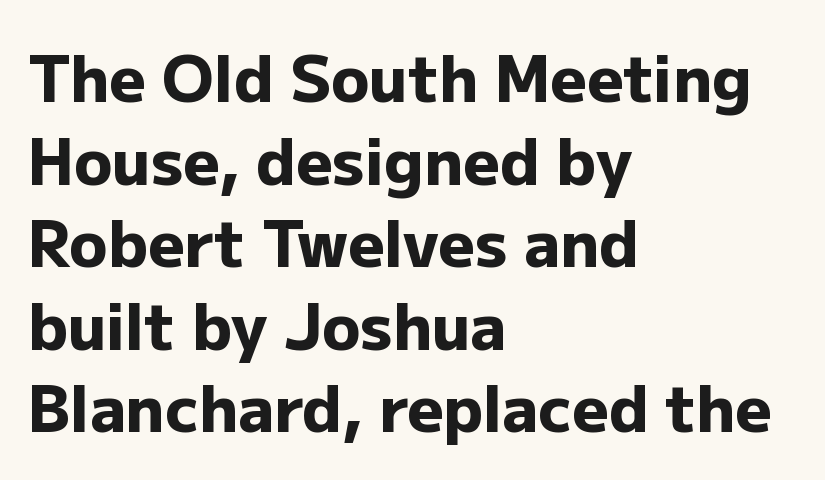
Weight: bold. Posture: upright roman. Rows of type keep a routine distance in the vertical direction. This sample has the flowing, uneven cadence of proportional lettering. All the whitespace from short lines collects on the right.
